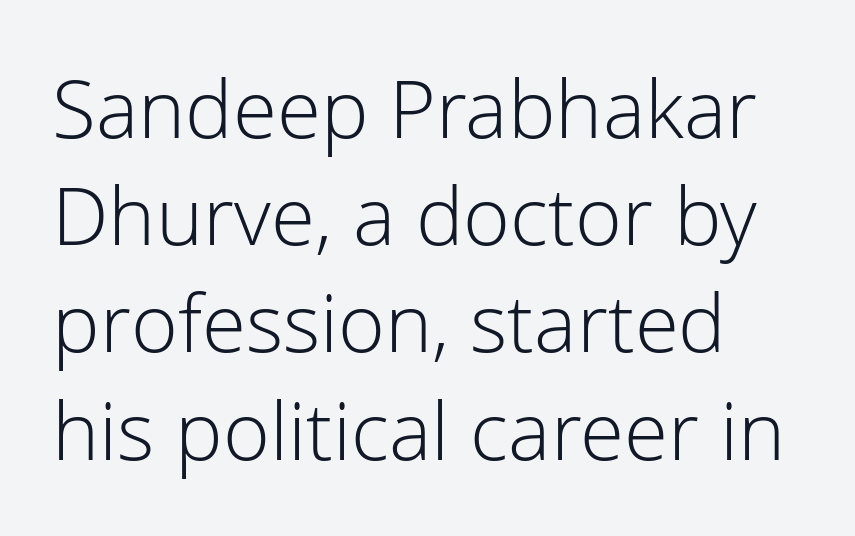
Q: Is the text bold? A: No.
Q: Is the text italic (slanted)? A: No, it is upright.
Q: Is the typeface a serif or a sans-serif typeface? A: Sans-serif.
Q: Is the text underlined? A: No.
Q: How is the paragraph aligned? A: Left-aligned.
Q: Is the spacing between letters normal or unusually wide? A: Normal.
Q: Is the spacing between lines tight, normal or loose? A: Normal.
Q: Width (condensed, normal, or wide)? A: Normal.
Q: Stroke contrast? A: Low.
Q: x-height? A: Medium.
Q: Monospaced? A: No.
